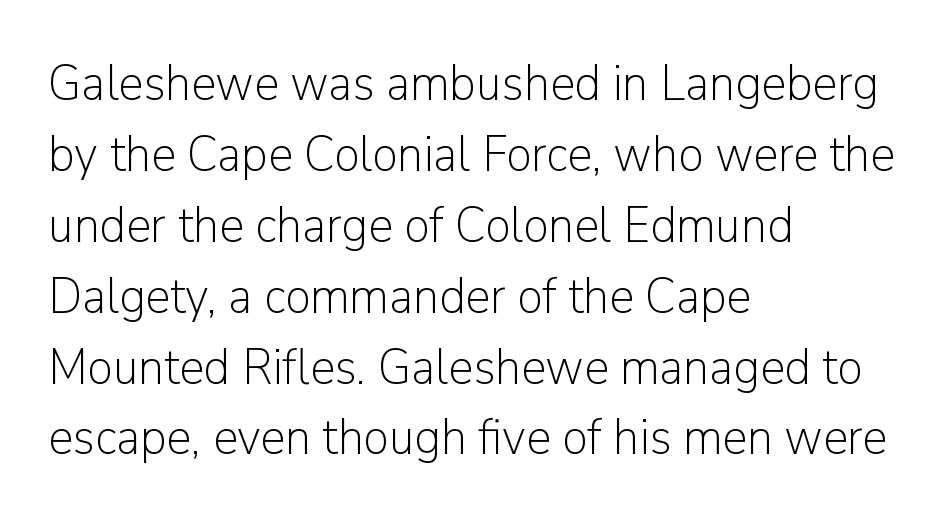
Weight: not bold — regular or lighter. This sample has the flowing, uneven cadence of proportional lettering. These lines sit exactly where default settings would place them. These lines are composed in type without serifs. There is no visible air inserted between adjacent glyphs.
